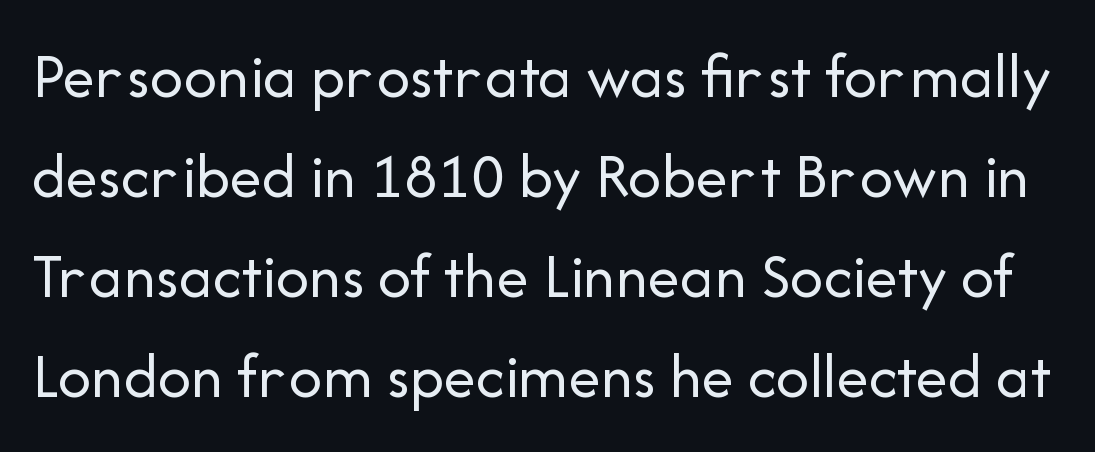
{"serif": "no", "italic": "no", "bold": "no", "weight": "regular", "width": "normal", "stroke_contrast": "low", "x_height": "medium", "monospaced": "no", "underline": "no", "line_spacing": "normal", "line_spacing_ratio": 1.54, "letter_spacing": "normal", "letter_spacing_em": 0.0, "glyph_px": 65}
